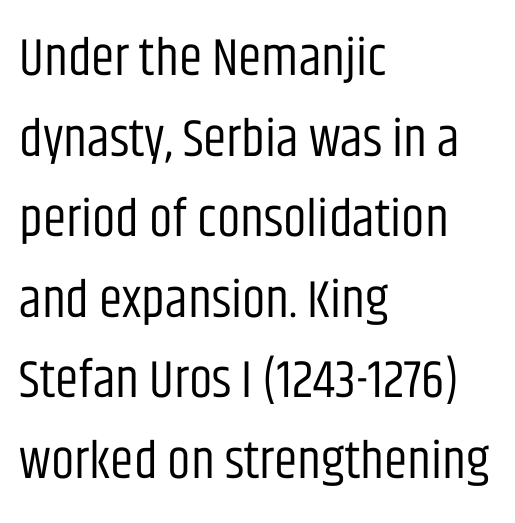
Evenly set lines give the paragraph a standard silhouette. The weight would be labelled regular, book, light, or lighter still. Do the characters align in a grid? No, the font is proportional. In terms of letterspacing, this is plain default setting. Upright lettering throughout. The gap between lines stays unmarked.
